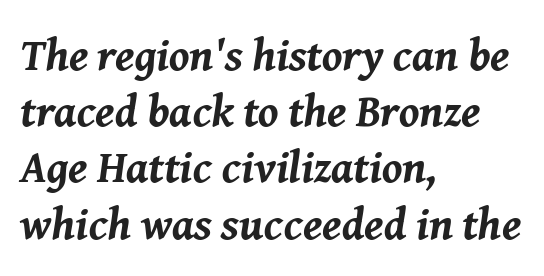
Q: Is the text bold? A: Yes.
Q: Is the text italic (slanted)? A: Yes, it leans right by about 8 degrees.
Q: Is the text underlined? A: No.
Q: How is the paragraph aligned? A: Left-aligned.
Q: Is the spacing between letters normal or unusually wide? A: Normal.
Q: Is the spacing between lines tight, normal or loose? A: Normal.
Q: Width (condensed, normal, or wide)? A: Normal.
Q: Stroke contrast? A: Medium.
Q: x-height? A: Medium.
Q: Monospaced? A: No.
